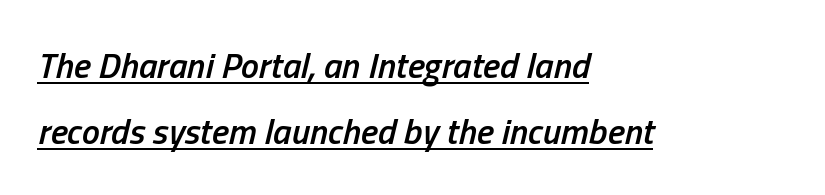
The image shows 36 px semibold, condensed type, italic (leaning right); set left-aligned, line spacing 1.83x, normal letter spacing, underlined; low stroke contrast and a medium x-height.
